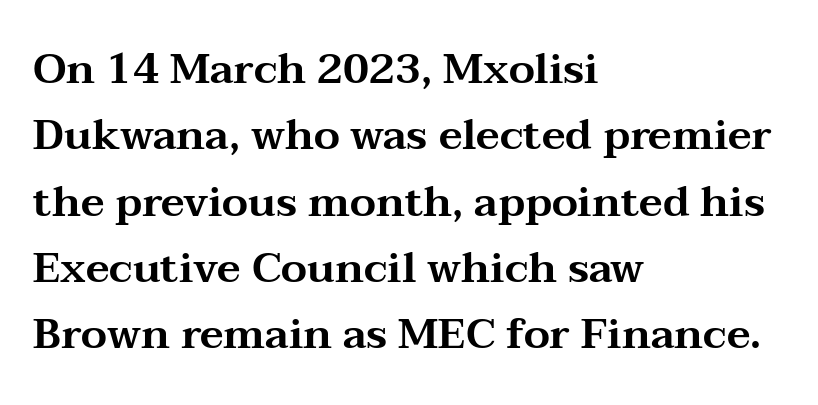
Q: Is the text italic (slanted)? A: No, it is upright.
Q: Is the typeface a serif or a sans-serif typeface? A: Serif.
Q: Is the text underlined? A: No.
Q: How is the paragraph aligned? A: Left-aligned.
Q: Is the spacing between letters normal or unusually wide? A: Normal.
Q: Is the spacing between lines tight, normal or loose? A: Normal.
Q: Width (condensed, normal, or wide)? A: Wide.
Q: Stroke contrast? A: Medium.
Q: x-height? A: Medium.
Q: Monospaced? A: No.
